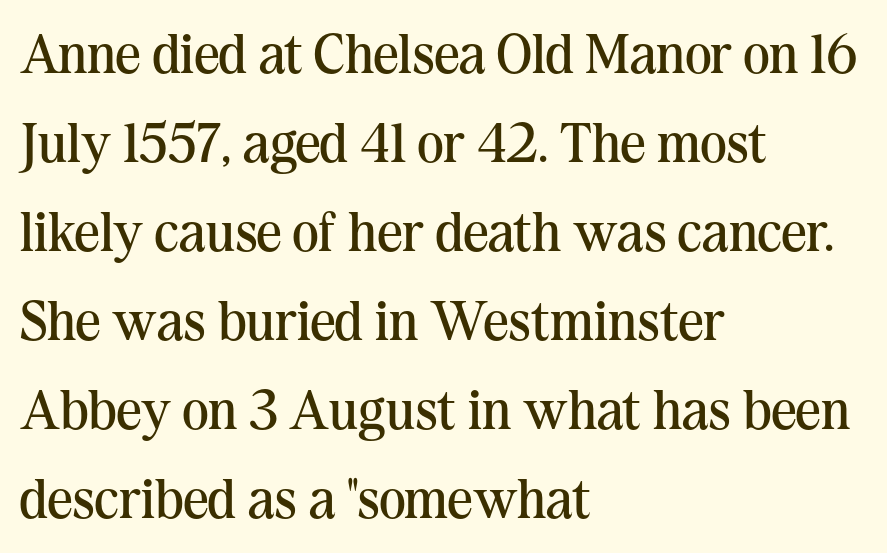
The image shows 56 px regular-weight serif type, upright; set left-aligned, normal line spacing (1.59x), normal letter spacing, not underlined; medium stroke contrast and a medium x-height.
